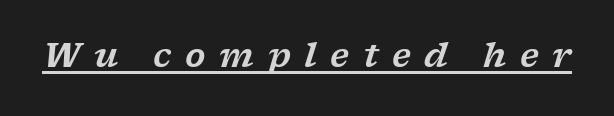
{"serif": "yes", "italic": "yes", "lean": "right", "slant_degrees": 17, "width": "wide", "stroke_contrast": "low", "x_height": "medium", "monospaced": "no", "underline": "yes", "letter_spacing": "wide", "letter_spacing_em": 0.41, "glyph_px": 33}
